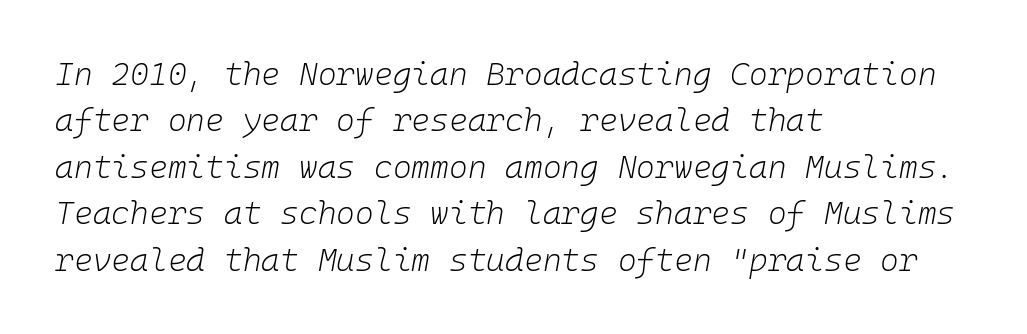
Do the characters align in a grid? Yes, the font is monospaced. No extra tracking has been applied to these lines. The foot of each line stays bare and open. In terms of posture, this sample is oblique. The leading is moderate, giving the passage an even texture. Weight class: somewhere from thin through regular.
